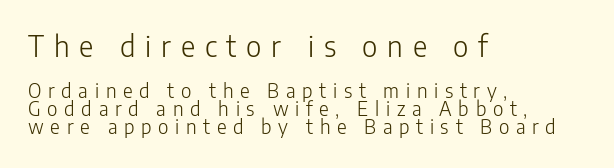
A sans-serif font was chosen for this passage. Words appear elongated and porous because spacing is wide. What's the leading like? Squeezed, with rows nearly overlapping. Ascenders rise straight up at ninety degrees.
